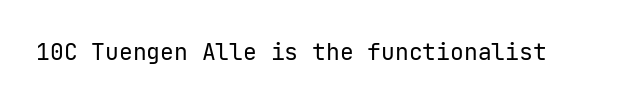
The image shows 23 px text type, upright; set normal letter spacing, not underlined.
